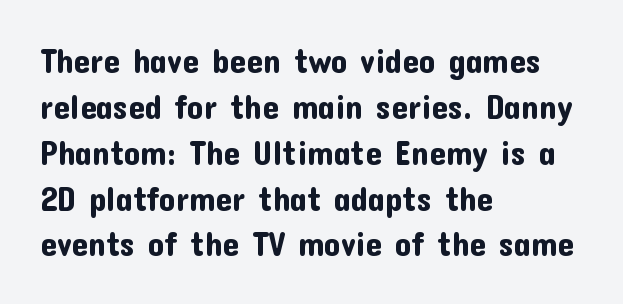
The image shows 33 px sans-serif type, upright; set left-aligned, normal line spacing (1.39x), normal letter spacing, not underlined; low stroke contrast and a medium x-height.
